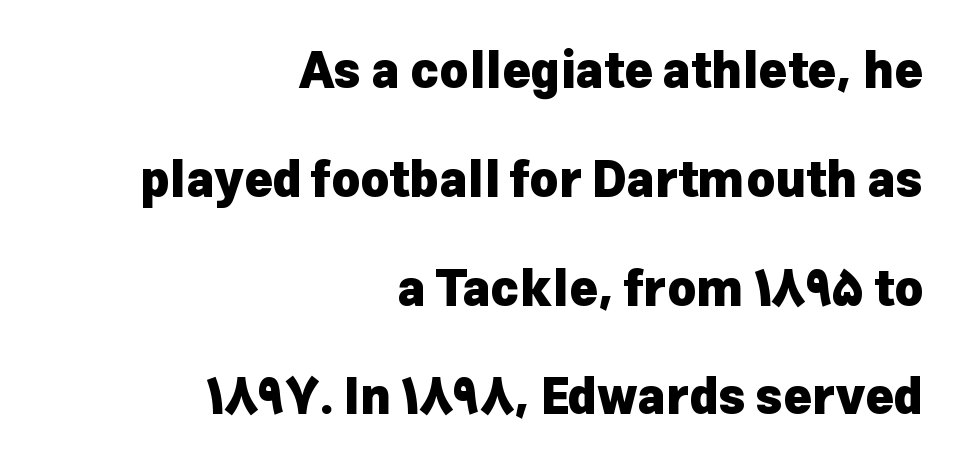
{"serif": "no", "italic": "no", "bold": "yes", "weight": "heavy", "width": "normal", "stroke_contrast": "low", "x_height": "medium", "monospaced": "no", "underline": "no", "align": "right", "line_spacing": "loose", "line_spacing_ratio": 2.22, "letter_spacing": "normal", "letter_spacing_em": 0.0, "glyph_px": 49}
